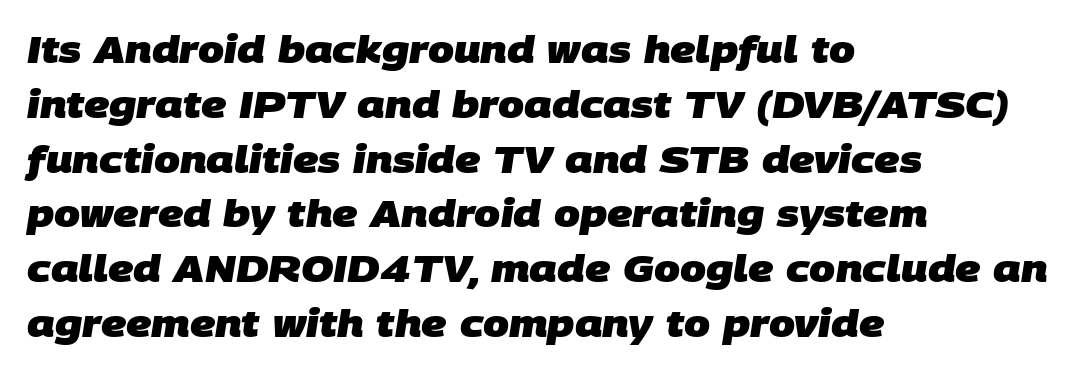
{"serif": "no", "bold": "yes", "weight": "heavy", "width": "normal", "stroke_contrast": "low", "x_height": "large", "monospaced": "no", "underline": "no", "align": "left", "line_spacing": "normal", "line_spacing_ratio": 1.48, "letter_spacing": "normal", "letter_spacing_em": 0.0, "glyph_px": 37}
